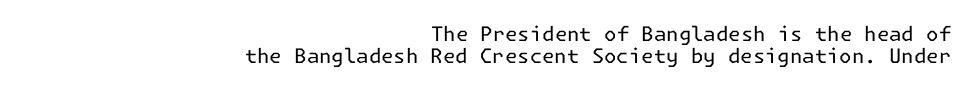
The image shows 20 px text type, upright; set right-aligned, tight line spacing (1.09x), normal letter spacing, not underlined.
